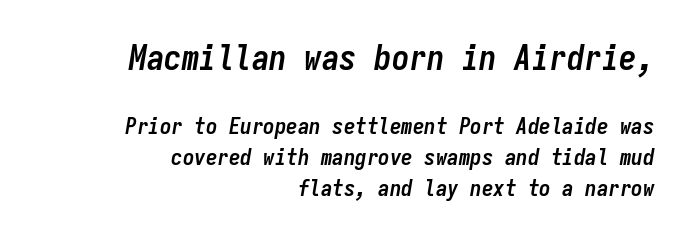
The image shows 35 px semibold, condensed type, italic (leaning right), monospaced; set right-aligned, normal line spacing (1.34x), normal letter spacing, not underlined; the first (top) block is 1.52x larger; low stroke contrast and a medium x-height.
